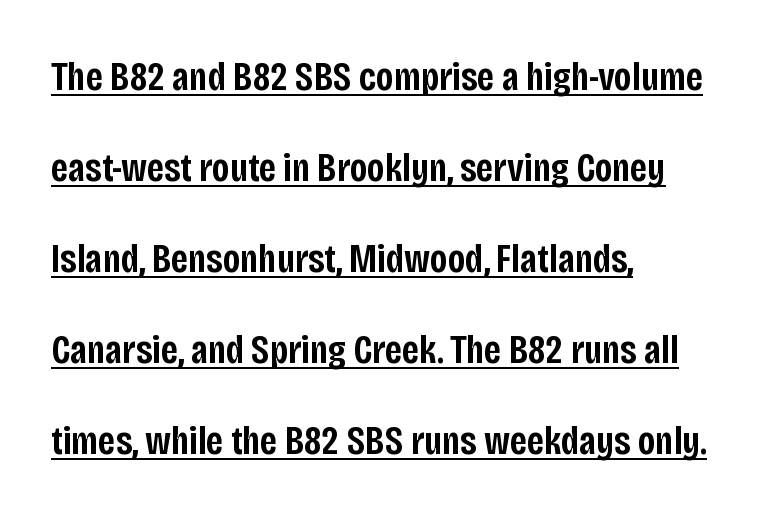
{"serif": "no", "italic": "no", "bold": "semi", "weight": "semibold", "width": "condensed", "stroke_contrast": "low", "x_height": "large", "monospaced": "no", "underline": "yes", "align": "left", "line_spacing": "loose", "line_spacing_ratio": 2.22, "letter_spacing": "normal", "letter_spacing_em": 0.0, "glyph_px": 41}
